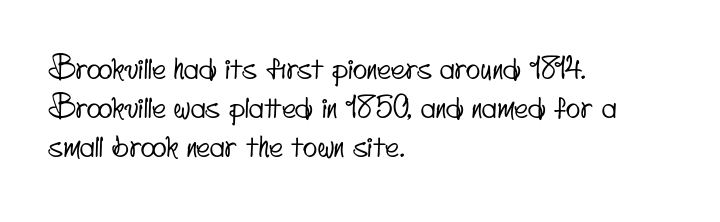
Quick note: underline off. The passage shown stacks its lines at a standard gap. Font category for this specimen: sans-serif. Every row of glyphs begins at an identical x-position on the left.
